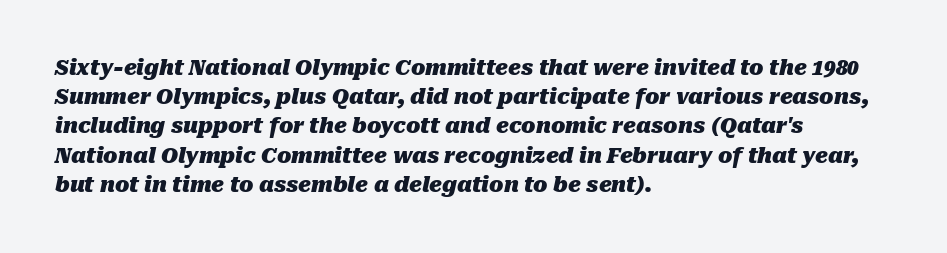
The image shows 21 px bold type, italic (leaning right); set left-aligned, normal line spacing (1.39x), normal letter spacing, not underlined.
